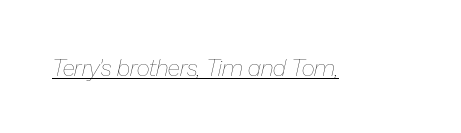
Underline: present. Heaviness? Minimal to ordinary, like unemphasized prose. The face used here has a pronounced slope to its letters. Inter-character spacing is left at the font's built-in metrics.
